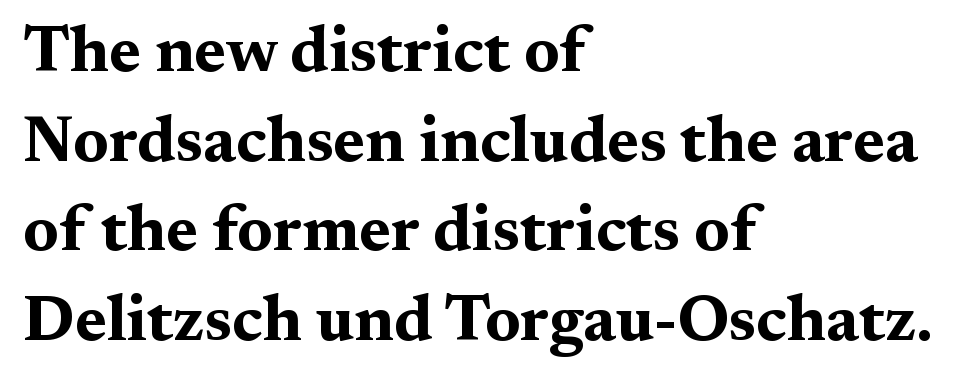
{"serif": "yes", "italic": "no", "bold": "yes", "weight": "bold", "width": "wide", "stroke_contrast": "medium", "x_height": "medium", "monospaced": "no", "underline": "no", "align": "left", "line_spacing": "normal", "line_spacing_ratio": 1.38, "letter_spacing": "normal", "letter_spacing_em": 0.0, "glyph_px": 65}
